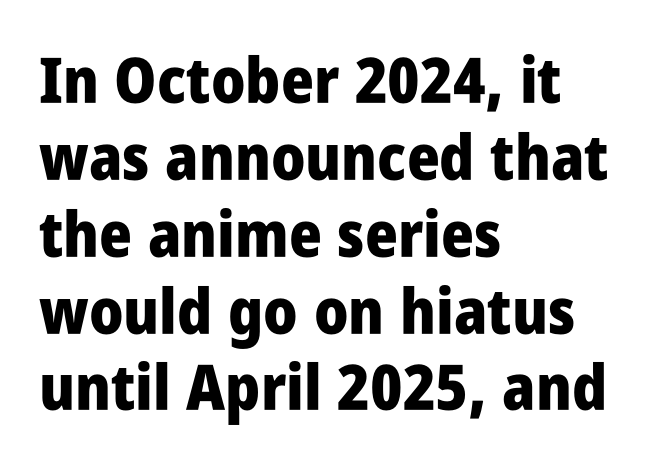
{"serif": "no", "italic": "no", "bold": "yes", "weight": "heavy", "width": "condensed", "stroke_contrast": "low", "x_height": "large", "monospaced": "no", "underline": "no", "align": "left", "line_spacing_ratio": 1.22, "letter_spacing": "normal", "letter_spacing_em": 0.0, "glyph_px": 63}
